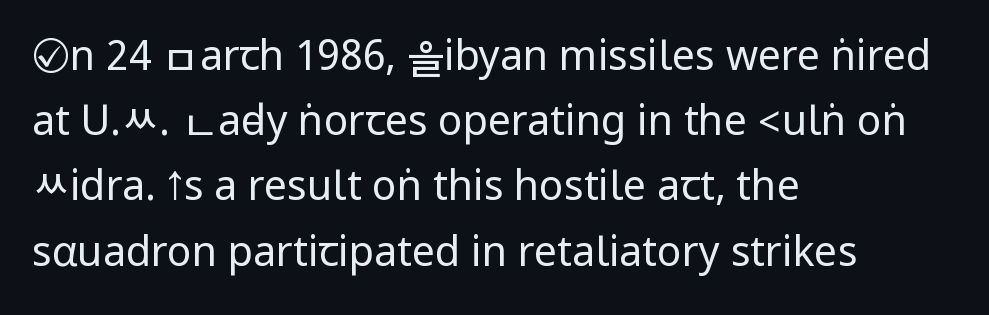
{"serif": "no", "italic": "no", "bold": "no", "weight": "regular", "width": "condensed", "stroke_contrast": "low", "underline": "no", "align": "left", "line_spacing": "normal", "line_spacing_ratio": 1.59, "letter_spacing": "normal", "letter_spacing_em": 0.0, "glyph_px": 41}
